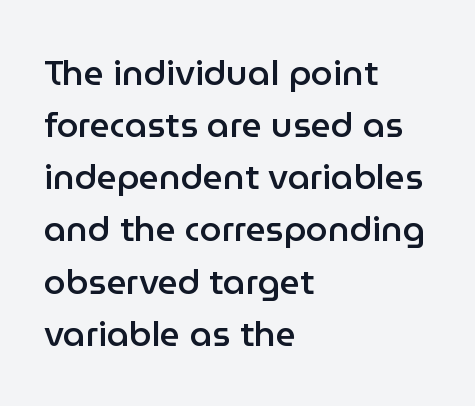
Q: Is the text bold? A: Semi-bold.
Q: Is the text italic (slanted)? A: No, it is upright.
Q: Is the typeface a serif or a sans-serif typeface? A: Sans-serif.
Q: Is the text underlined? A: No.
Q: How is the paragraph aligned? A: Left-aligned.
Q: Is the spacing between letters normal or unusually wide? A: Normal.
Q: Is the spacing between lines tight, normal or loose? A: Normal.
Q: Width (condensed, normal, or wide)? A: Normal.
Q: Stroke contrast? A: Low.
Q: x-height? A: Medium.
Q: Monospaced? A: No.
